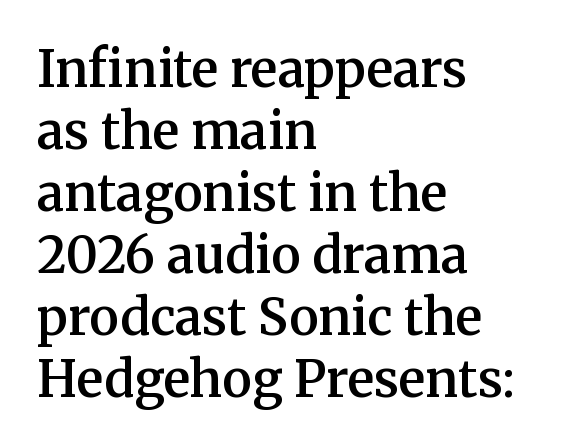
The image shows 50 px semibold serif type, upright; set left-aligned, line spacing 1.24x, normal letter spacing, not underlined; medium stroke contrast and a medium x-height.
